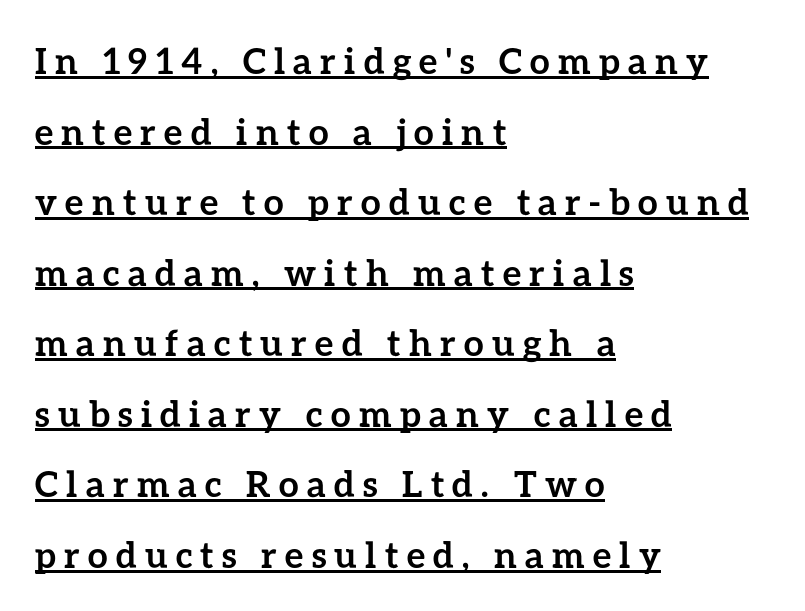
Q: Is the text bold? A: Yes.
Q: Is the text italic (slanted)? A: No, it is upright.
Q: Is the text underlined? A: Yes.
Q: How is the paragraph aligned? A: Left-aligned.
Q: Is the spacing between letters normal or unusually wide? A: Unusually wide.
Q: Is the spacing between lines tight, normal or loose? A: Loose.
Q: Width (condensed, normal, or wide)? A: Normal.
Q: Stroke contrast? A: Low.
Q: x-height? A: Medium.
Q: Monospaced? A: No.
